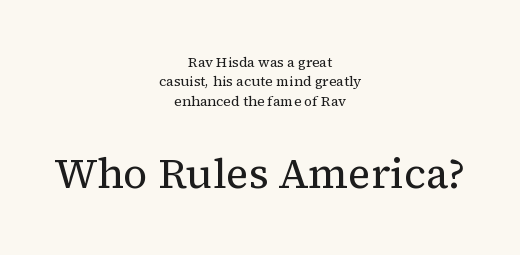
Proportional: the letters do not fall into vertical columns. The passage shown has conventional tracking throughout. Whoever set this made the second block the dominant, larger element. No chunkiness to these letters — they're not bold. Notice how the passage keeps no hard edge, just a central spine. Any mark beneath the type? The region is blank.
